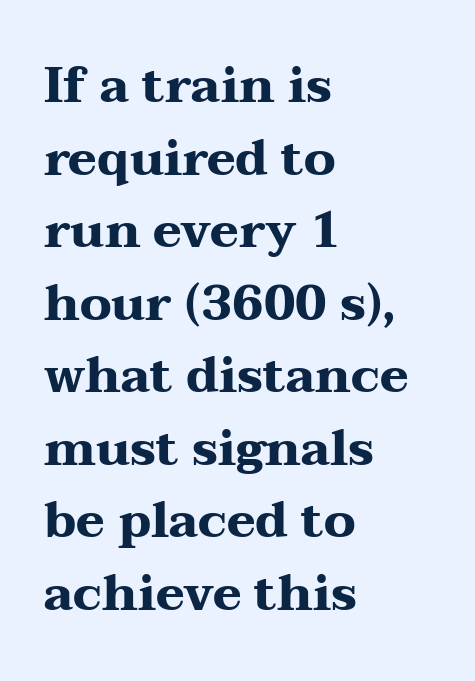
Q: Is the text bold? A: Yes.
Q: Is the text italic (slanted)? A: No, it is upright.
Q: Is the typeface a serif or a sans-serif typeface? A: Serif.
Q: Is the text underlined? A: No.
Q: How is the paragraph aligned? A: Left-aligned.
Q: Is the spacing between letters normal or unusually wide? A: Normal.
Q: Is the spacing between lines tight, normal or loose? A: Normal.
Q: Width (condensed, normal, or wide)? A: Wide.
Q: Stroke contrast? A: Medium.
Q: x-height? A: Medium.
Q: Monospaced? A: No.
